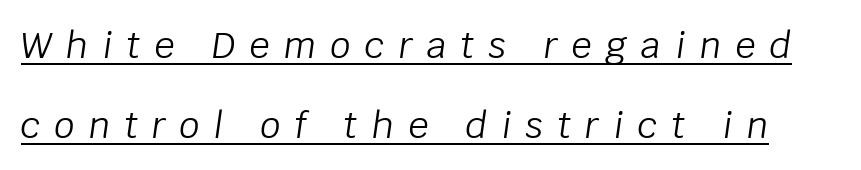
The words here are underlined. There's an unmistakable incline to the writing here. The designer dialed line spacing up above the default. Heaviness? Minimal to ordinary, like unemphasized prose. The passage shown has open, widely tracked lettering throughout. Varying glyph widths throughout — classic text-font behaviour.
